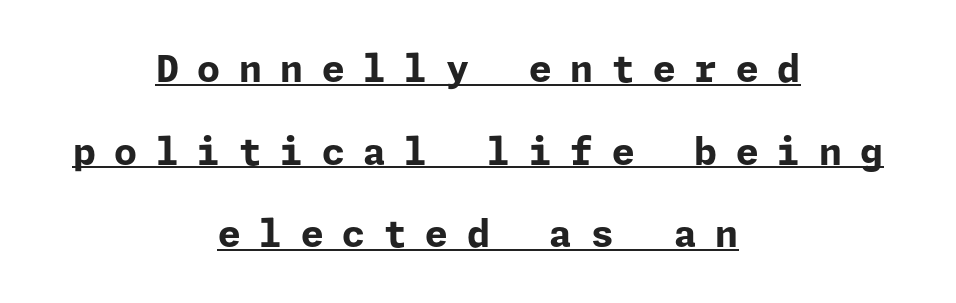
The image shows 37 px bold sans-serif type, upright; set centered, loose line spacing (2.23x), unusually wide letter spacing (+0.5 em), underlined; low stroke contrast and a medium x-height.
